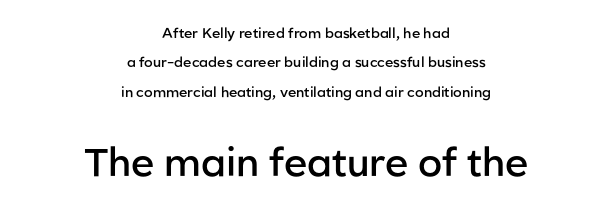
Q: Is the text bold? A: Semi-bold.
Q: Is the text italic (slanted)? A: No, it is upright.
Q: Is the typeface a serif or a sans-serif typeface? A: Sans-serif.
Q: Is the text underlined? A: No.
Q: How is the paragraph aligned? A: Centered.
Q: Is the spacing between letters normal or unusually wide? A: Normal.
Q: Is the spacing between lines tight, normal or loose? A: Loose.
Q: Which block of text is set in a larger size, the first (top) or the second (bottom)? A: The second (bottom) one.
Q: Width (condensed, normal, or wide)? A: Normal.
Q: Stroke contrast? A: Low.
Q: x-height? A: Medium.
Q: Monospaced? A: No.
